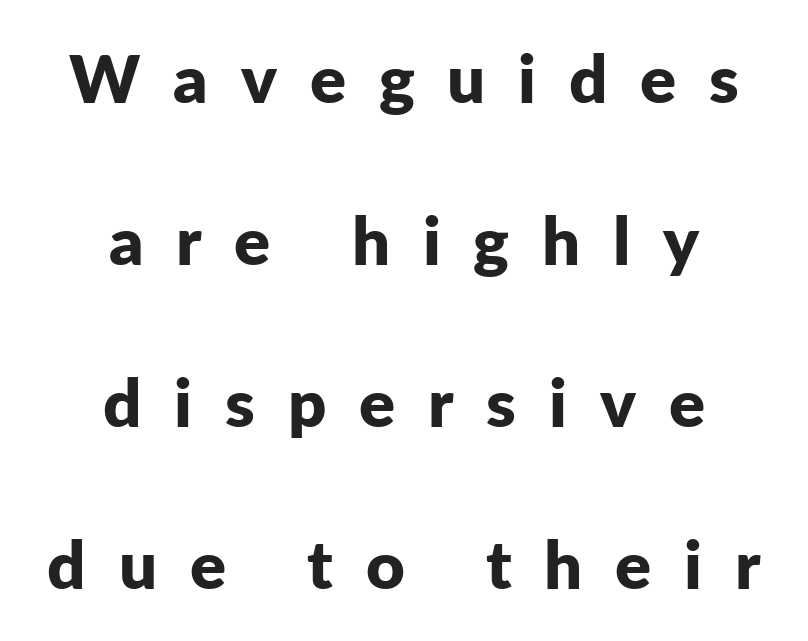
Tracking here is generous; glyphs stand well apart from one another. Whoever set this chose breathing room over compactness in the vertical rhythm. Anything drawn beneath the words? Only blank space. The typesetting leans heavy: a genuine bold.
